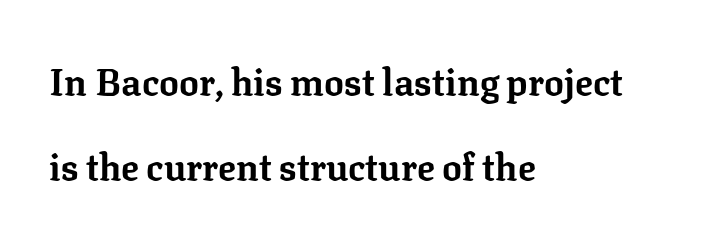
Q: Is the text bold? A: Yes.
Q: Is the text italic (slanted)? A: No, it is upright.
Q: Is the typeface a serif or a sans-serif typeface? A: Serif.
Q: Is the text underlined? A: No.
Q: How is the paragraph aligned? A: Left-aligned.
Q: Is the spacing between letters normal or unusually wide? A: Normal.
Q: Is the spacing between lines tight, normal or loose? A: Loose.
Q: Width (condensed, normal, or wide)? A: Normal.
Q: Stroke contrast? A: Low.
Q: x-height? A: Medium.
Q: Monospaced? A: No.
